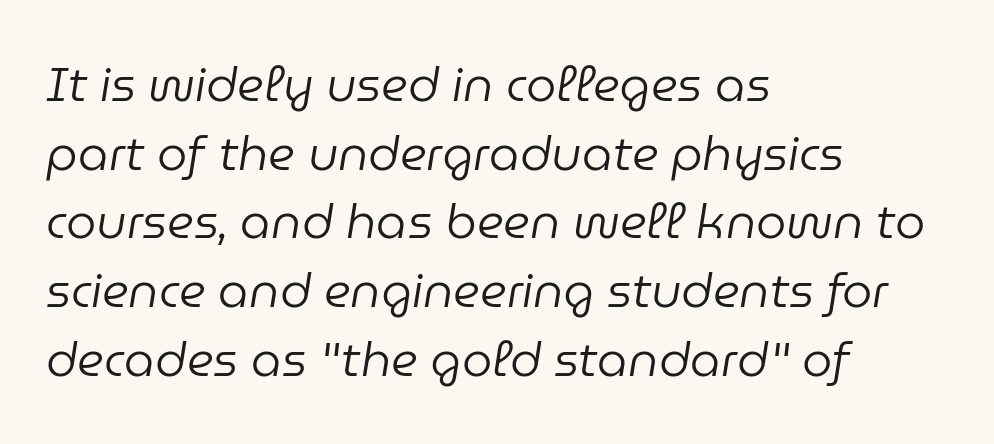
The image shows 48 px regular-weight type, italic (leaning right); set left-aligned, normal line spacing (1.43x), normal letter spacing, not underlined; low stroke contrast and a medium x-height.
